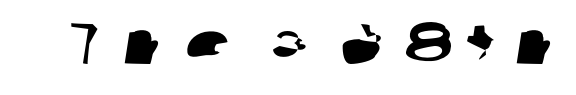
The image shows 60 px wide sans-serif type; set unusually wide letter spacing (+0.24 em), not underlined; low stroke contrast and a medium x-height.
